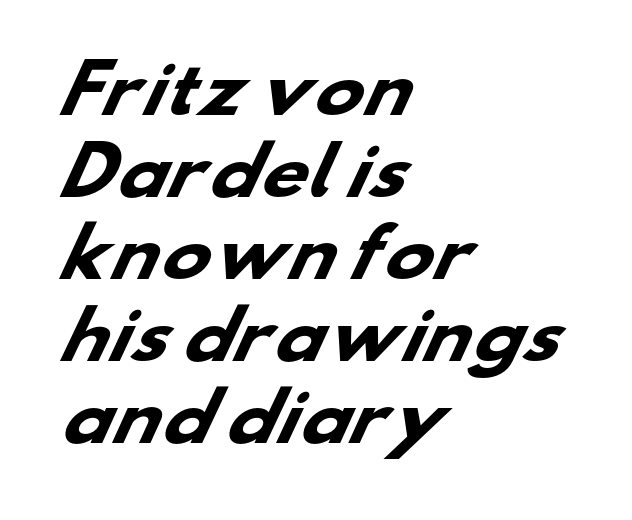
The image shows 65 px heavy, wide sans-serif type; set left-aligned, normal line spacing (1.26x), normal letter spacing, not underlined; low stroke contrast and a small x-height.
